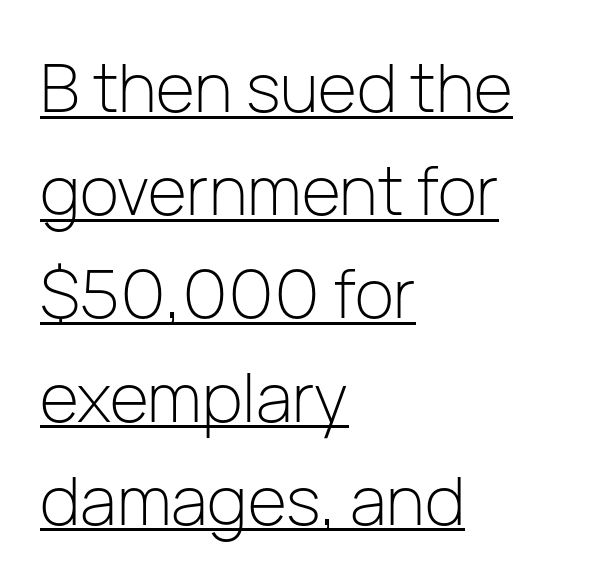
Compared with typical body copy, the letter spacing here is the same. Stems and bowls with no extra thickness — not bold. All the whitespace from short lines collects on the right. The axis of the letterforms is exactly vertical. The face used here is proportionally spaced, like ordinary book or web type. The rendered words wear a rule along their underside.
